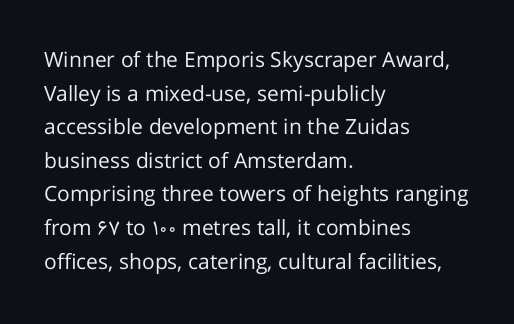
Q: Is the text bold? A: No.
Q: Is the text italic (slanted)? A: No, it is upright.
Q: Is the text underlined? A: No.
Q: How is the paragraph aligned? A: Left-aligned.
Q: Is the spacing between letters normal or unusually wide? A: Normal.
Q: Is the spacing between lines tight, normal or loose? A: Normal.
